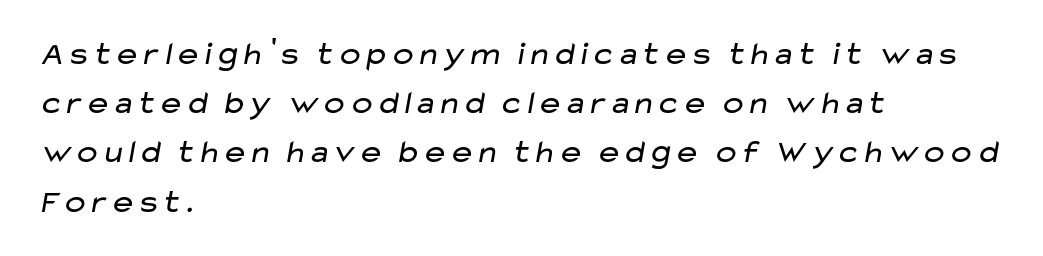
Q: Is the text bold? A: No.
Q: Is the typeface a serif or a sans-serif typeface? A: Sans-serif.
Q: Is the text underlined? A: No.
Q: How is the paragraph aligned? A: Left-aligned.
Q: Is the spacing between letters normal or unusually wide? A: Normal.
Q: Is the spacing between lines tight, normal or loose? A: Normal.
Q: Width (condensed, normal, or wide)? A: Wide.
Q: Stroke contrast? A: Low.
Q: x-height? A: Medium.
Q: Monospaced? A: No.
